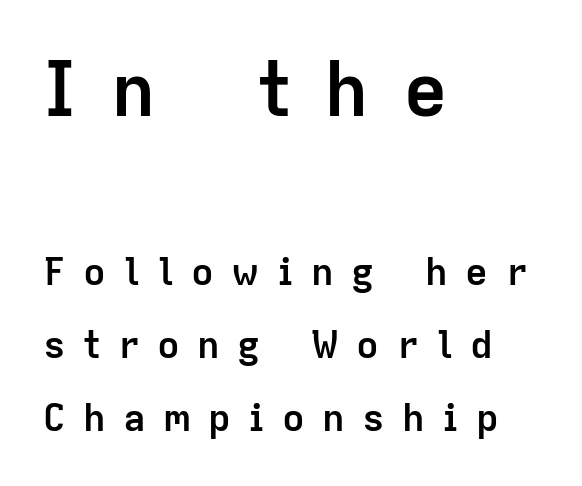
{"serif": "no", "italic": "no", "bold": "yes", "weight": "semibold", "width": "normal", "stroke_contrast": "low", "x_height": "medium", "monospaced": "no", "underline": "no", "align": "left", "line_spacing": "loose", "line_spacing_ratio": 1.93, "letter_spacing": "wide", "letter_spacing_em": 0.45, "larger_block": "first", "size_ratio": 1.97, "glyph_px": 75}
